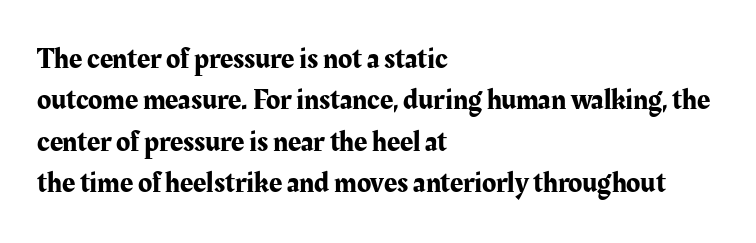
The image shows 29 px serif type, upright; set left-aligned, normal line spacing (1.43x), normal letter spacing, not underlined; medium stroke contrast and a medium x-height.
